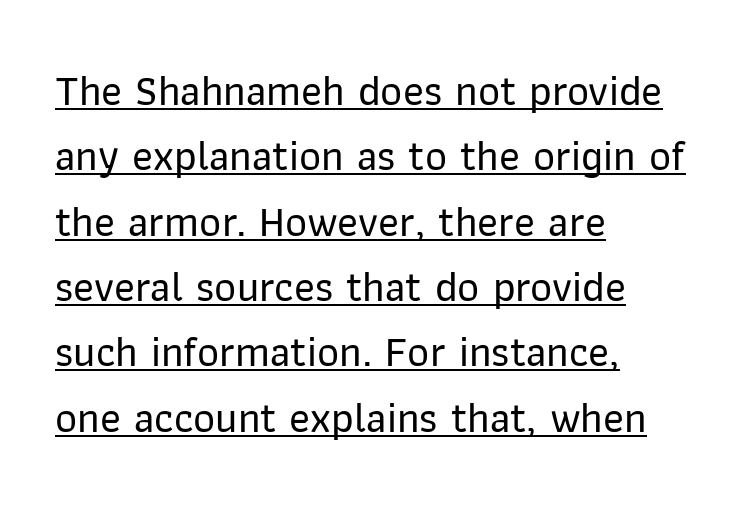
Q: Is the text italic (slanted)? A: No, it is upright.
Q: Is the typeface a serif or a sans-serif typeface? A: Sans-serif.
Q: Is the text underlined? A: Yes.
Q: How is the paragraph aligned? A: Left-aligned.
Q: Is the spacing between letters normal or unusually wide? A: Normal.
Q: Is the spacing between lines tight, normal or loose? A: Normal.
Q: Width (condensed, normal, or wide)? A: Normal.
Q: Stroke contrast? A: Low.
Q: x-height? A: Medium.
Q: Monospaced? A: No.
